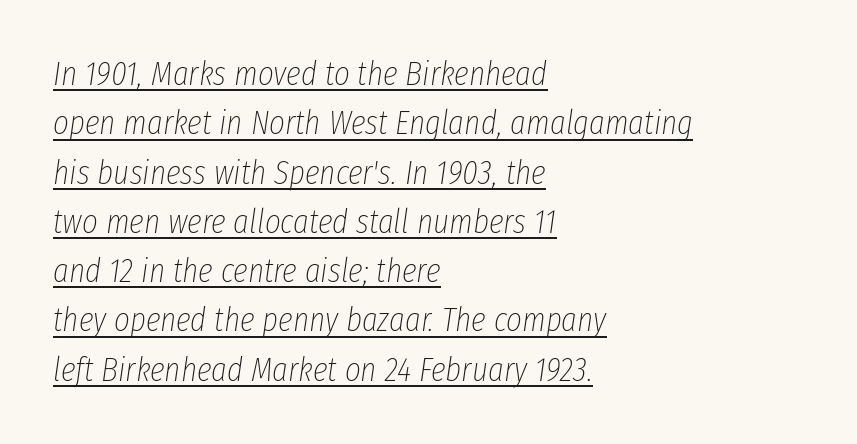
{"italic": "yes", "lean": "right", "slant_degrees": 8, "bold": "no", "weight": "thin", "width": "condensed", "stroke_contrast": "low", "x_height": "medium", "monospaced": "no", "underline": "yes", "align": "left", "line_spacing": "normal", "line_spacing_ratio": 1.45, "letter_spacing": "normal", "letter_spacing_em": 0.0, "glyph_px": 34}
